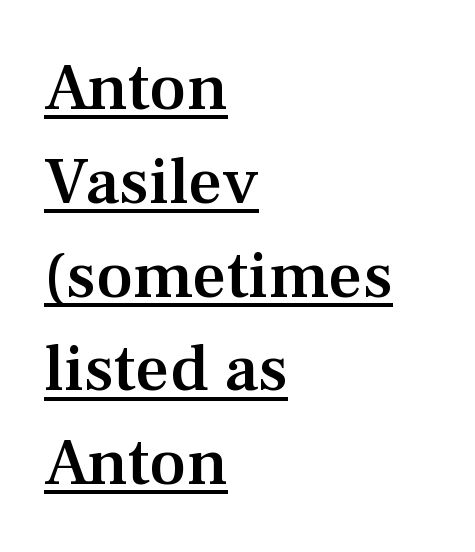
The image shows 67 px semibold serif type, upright; set left-aligned, normal line spacing (1.4x), normal letter spacing, underlined; medium stroke contrast and a medium x-height.
